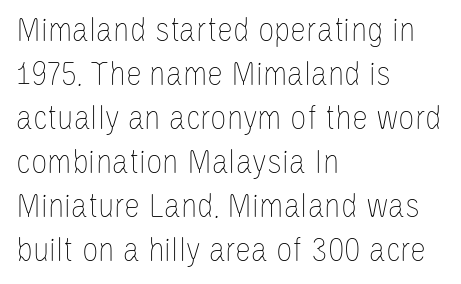
The image shows 36 px thin, condensed type, upright; set left-aligned, line spacing 1.22x, normal letter spacing, not underlined; low stroke contrast and a large x-height.
